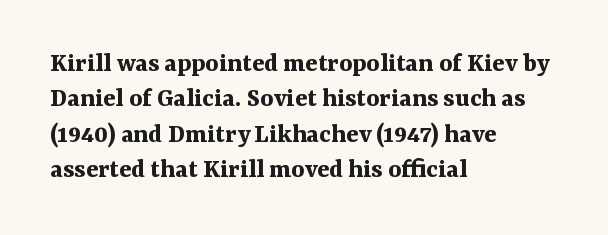
Q: Is the text bold? A: Yes.
Q: Is the text italic (slanted)? A: No, it is upright.
Q: Is the typeface a serif or a sans-serif typeface? A: Serif.
Q: Is the text underlined? A: No.
Q: How is the paragraph aligned? A: Left-aligned.
Q: Is the spacing between letters normal or unusually wide? A: Normal.
Q: Is the spacing between lines tight, normal or loose? A: Normal.
Q: Width (condensed, normal, or wide)? A: Normal.
Q: Stroke contrast? A: Medium.
Q: x-height? A: Medium.
Q: Monospaced? A: No.
